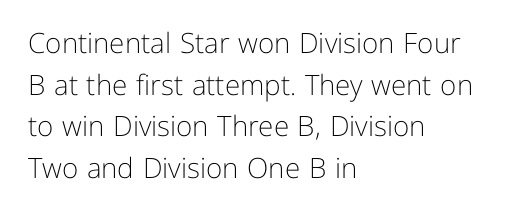
{"serif": "no", "italic": "no", "bold": "no", "weight": "light", "width": "normal", "stroke_contrast": "low", "x_height": "medium", "monospaced": "no", "underline": "no", "align": "left", "line_spacing": "normal", "line_spacing_ratio": 1.49, "letter_spacing": "normal", "letter_spacing_em": 0.0, "glyph_px": 28}
